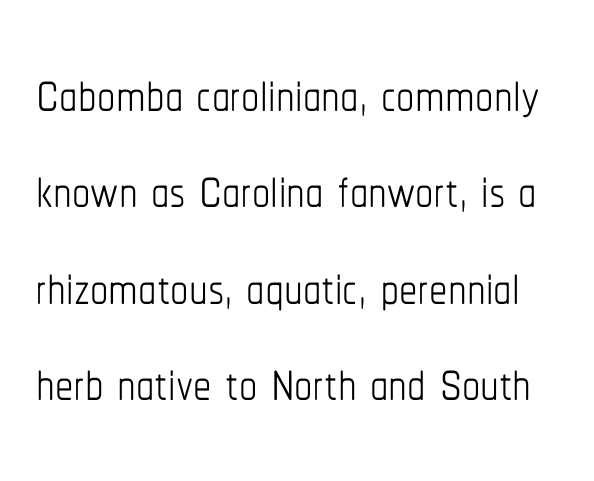
{"italic": "no", "bold": "no", "weight": "thin", "width": "condensed", "stroke_contrast": "low", "x_height": "medium", "monospaced": "no", "underline": "no", "line_spacing": "normal", "line_spacing_ratio": 1.32, "letter_spacing": "normal", "letter_spacing_em": 0.0, "glyph_px": 73}
